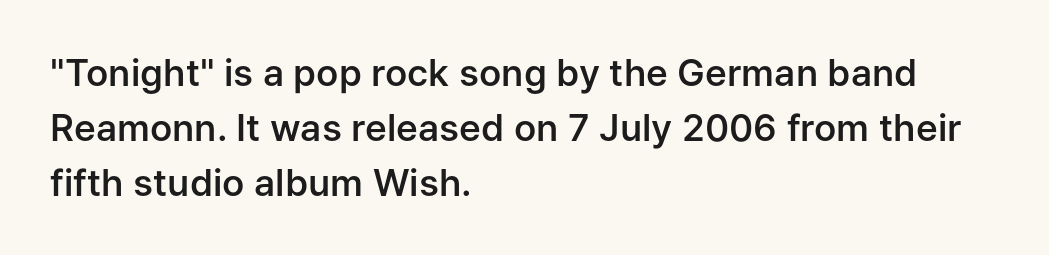
Q: Is the text bold? A: Semi-bold.
Q: Is the text italic (slanted)? A: No, it is upright.
Q: Is the typeface a serif or a sans-serif typeface? A: Sans-serif.
Q: Is the text underlined? A: No.
Q: How is the paragraph aligned? A: Left-aligned.
Q: Is the spacing between letters normal or unusually wide? A: Normal.
Q: Is the spacing between lines tight, normal or loose? A: Normal.
Q: Width (condensed, normal, or wide)? A: Normal.
Q: Stroke contrast? A: Low.
Q: x-height? A: Medium.
Q: Monospaced? A: No.
